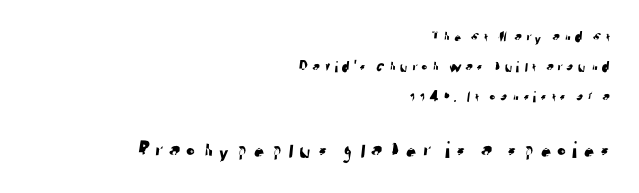
Q: Is the text underlined? A: No.
Q: How is the paragraph aligned? A: Right-aligned.
Q: Which block of text is set in a larger size, the first (top) or the second (bottom)? A: The second (bottom) one.
